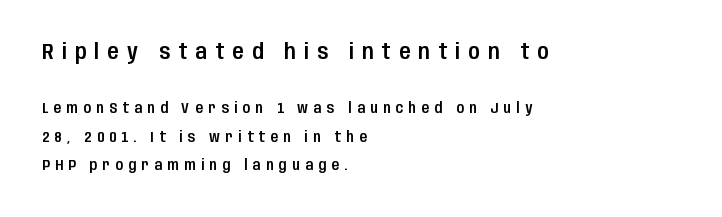
Unlike italic type, these characters show no tilt at all. Character size in the leading block exceeds that of the trailing block. All the whitespace from short lines collects on the right. The strip under each line holds only bare page. Is there much room between lines? Yes — plenty of vertical air separates them. The face used here is rendered with a markedly widened letterfit.
